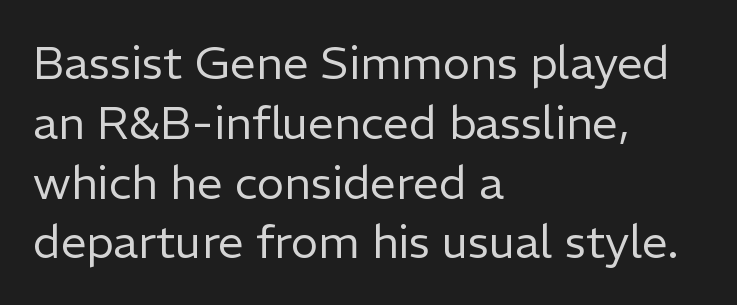
The image shows 46 px regular-weight sans-serif type, upright; set left-aligned, normal line spacing (1.3x), normal letter spacing, not underlined; low stroke contrast and a medium x-height.
